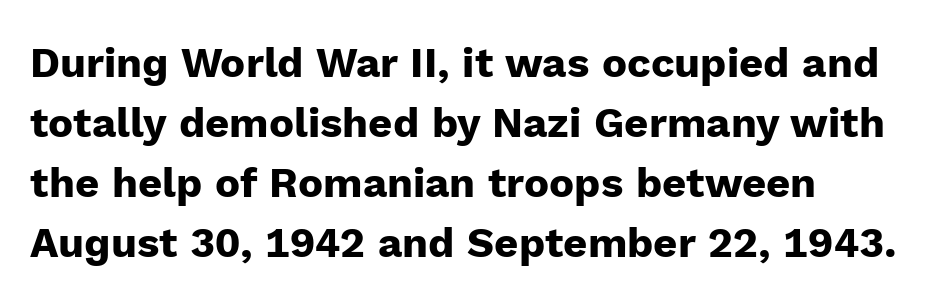
Q: Is the text bold? A: Yes.
Q: Is the text italic (slanted)? A: No, it is upright.
Q: Is the typeface a serif or a sans-serif typeface? A: Sans-serif.
Q: Is the text underlined? A: No.
Q: Is the spacing between letters normal or unusually wide? A: Normal.
Q: Is the spacing between lines tight, normal or loose? A: Normal.
Q: Width (condensed, normal, or wide)? A: Normal.
Q: Stroke contrast? A: Low.
Q: x-height? A: Medium.
Q: Monospaced? A: No.
